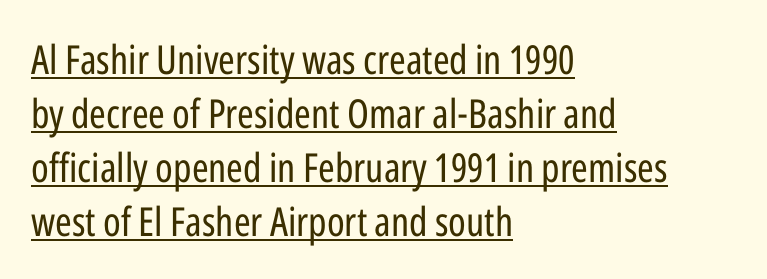
Q: Is the text bold? A: No.
Q: Is the text italic (slanted)? A: No, it is upright.
Q: Is the typeface a serif or a sans-serif typeface? A: Sans-serif.
Q: Is the text underlined? A: Yes.
Q: How is the paragraph aligned? A: Left-aligned.
Q: Is the spacing between letters normal or unusually wide? A: Normal.
Q: Is the spacing between lines tight, normal or loose? A: Normal.
Q: Width (condensed, normal, or wide)? A: Condensed.
Q: Stroke contrast? A: Low.
Q: x-height? A: Medium.
Q: Monospaced? A: No.
